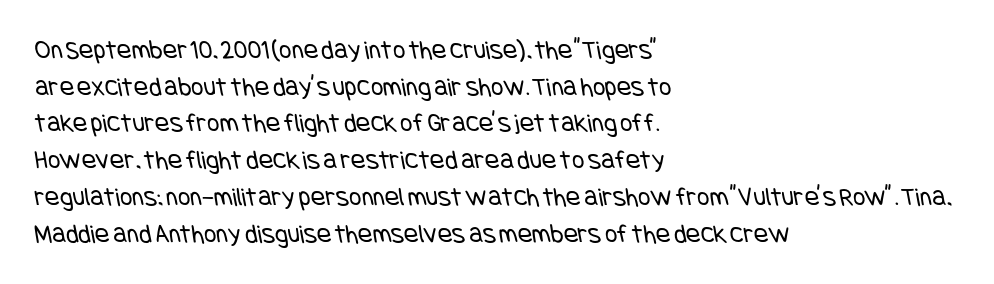
In terms of letterspacing, this is plain default setting. Check the space under the baseline: it is left empty. The typesetting does not lean heavy: it is not bold. In terms of leading, this rendering sits right in the middle.
